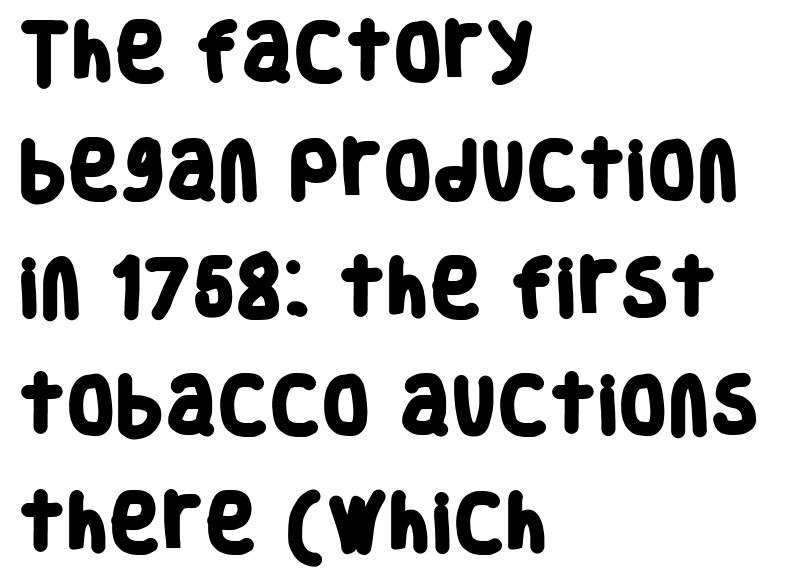
The image shows 63 px heavy, condensed sans-serif type; set left-aligned, line spacing 1.87x, normal letter spacing, not underlined; low stroke contrast and a large x-height.
